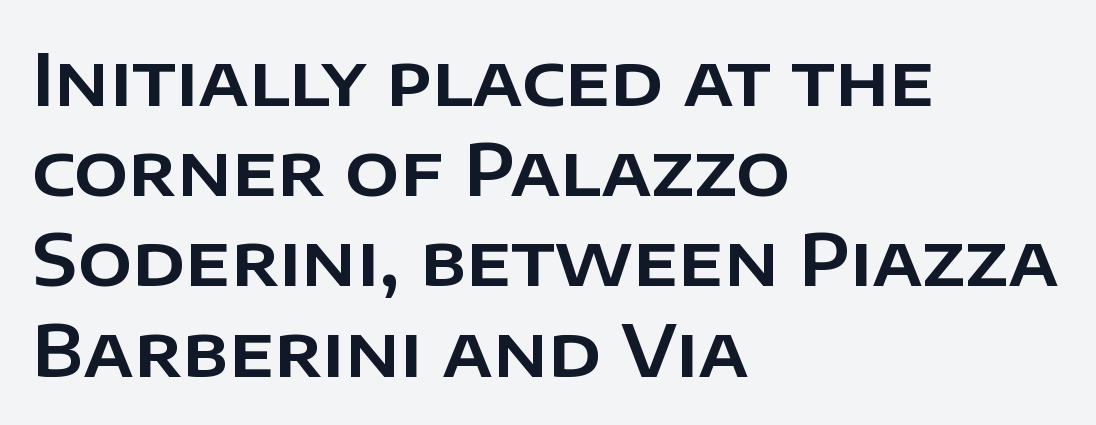
The lettering stays uniformly vertical, giving the passage a roman look. Spacing verdict: proportional, widths tailored to each character. Leftover space on each line is placed entirely after the last word. Summary of vertical rhythm: regular, with standard interline spacing. The letterforms sit shoulder to shoulder at normal distance. Typographically, this falls in the sans-serif category.
